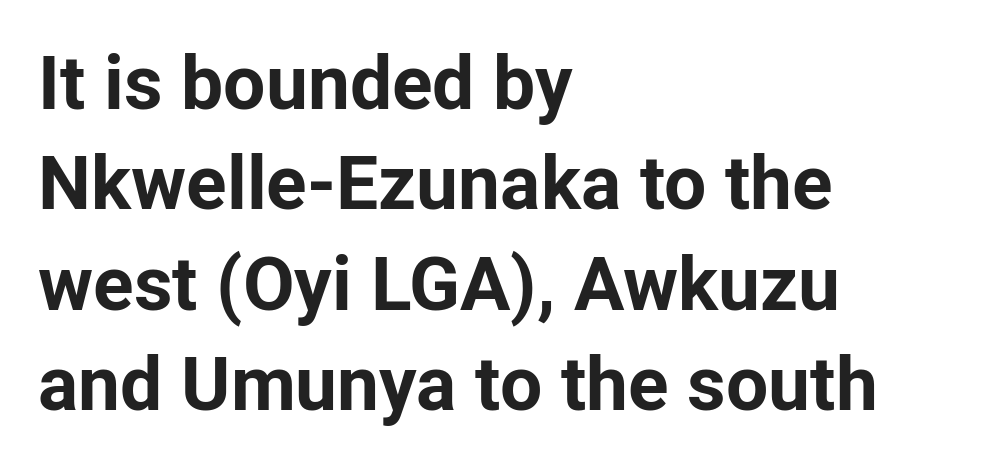
{"serif": "no", "italic": "no", "bold": "yes", "weight": "bold", "width": "normal", "stroke_contrast": "low", "x_height": "medium", "monospaced": "no", "underline": "no", "align": "left", "line_spacing": "normal", "line_spacing_ratio": 1.34, "letter_spacing": "normal", "letter_spacing_em": 0.0, "glyph_px": 75}
